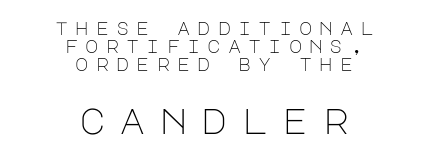
{"serif": "no", "italic": "no", "bold": "no", "weight": "light", "width": "normal", "stroke_contrast": "low", "x_height": "large", "underline": "no", "align": "center", "line_spacing": "tight", "line_spacing_ratio": 1.0, "letter_spacing": "wide", "letter_spacing_em": 0.39, "larger_block": "second", "size_ratio": 2.0, "glyph_px": 36}
